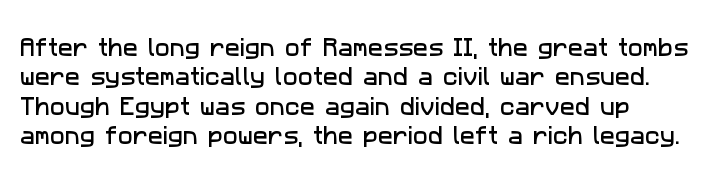
Q: Is the text underlined? A: No.
Q: Is the spacing between letters normal or unusually wide? A: Normal.
Q: Is the spacing between lines tight, normal or loose? A: Normal.
